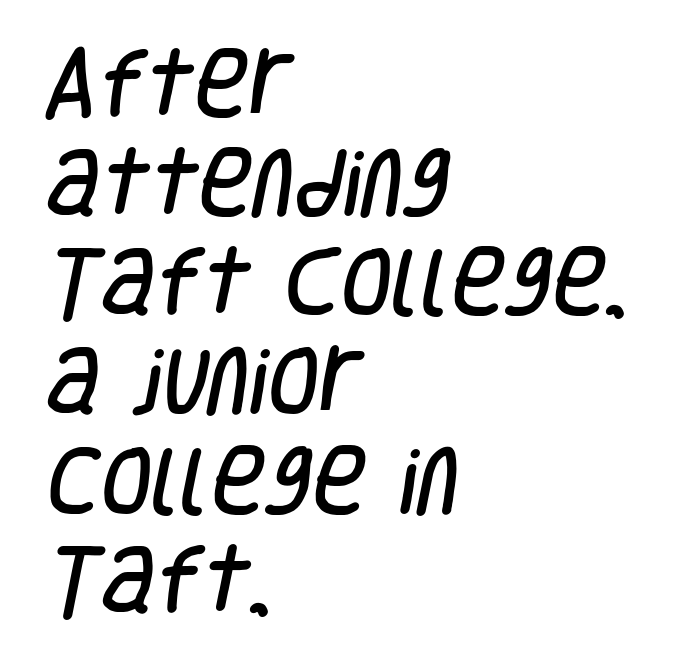
The image shows 74 px condensed sans-serif type; set left-aligned, normal line spacing (1.34x), normal letter spacing, not underlined; low stroke contrast and a large x-height.
